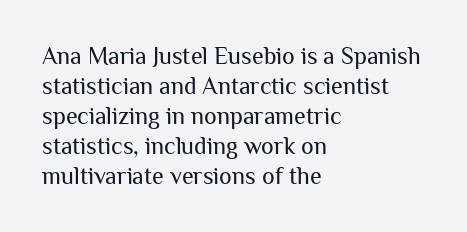
{"italic": "no", "bold": "no", "underline": "no", "align": "left", "line_spacing": "normal", "line_spacing_ratio": 1.25, "letter_spacing": "normal", "letter_spacing_em": 0.0, "glyph_px": 24}
